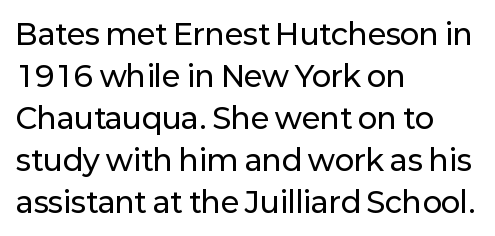
Q: Is the text italic (slanted)? A: No, it is upright.
Q: Is the typeface a serif or a sans-serif typeface? A: Sans-serif.
Q: Is the text underlined? A: No.
Q: How is the paragraph aligned? A: Left-aligned.
Q: Is the spacing between letters normal or unusually wide? A: Normal.
Q: Is the spacing between lines tight, normal or loose? A: Normal.
Q: Width (condensed, normal, or wide)? A: Normal.
Q: Stroke contrast? A: Low.
Q: x-height? A: Medium.
Q: Monospaced? A: No.
